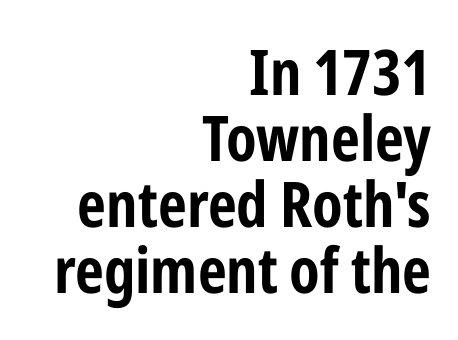
The face used here is proportionally spaced, like ordinary book or web type. The rendering keeps characters at their native spacing. Typeset ragged left — the right edge is the straight one. Ascenders rise straight up at ninety degrees. A bare baseline throughout the passage.
